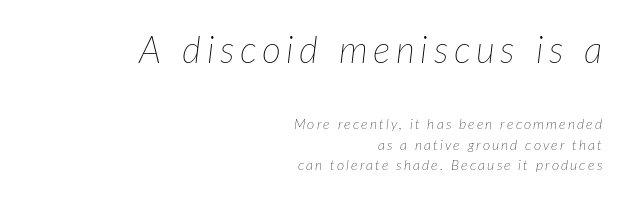
The image shows 37 px thin type, italic (leaning right); set right-aligned, normal line spacing (1.47x), not underlined; the first (top) block is 2.64x larger; low stroke contrast and a medium x-height.
